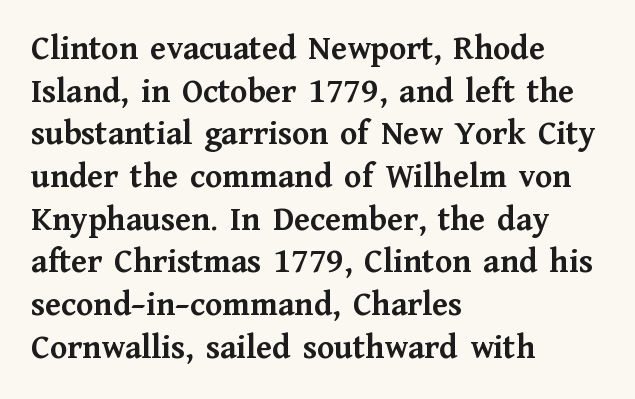
{"serif": "yes", "italic": "no", "bold": "yes", "weight": "semibold", "width": "normal", "stroke_contrast": "medium", "x_height": "medium", "monospaced": "no", "underline": "no", "align": "left", "line_spacing_ratio": 1.22, "letter_spacing": "normal", "letter_spacing_em": 0.0, "glyph_px": 35}
